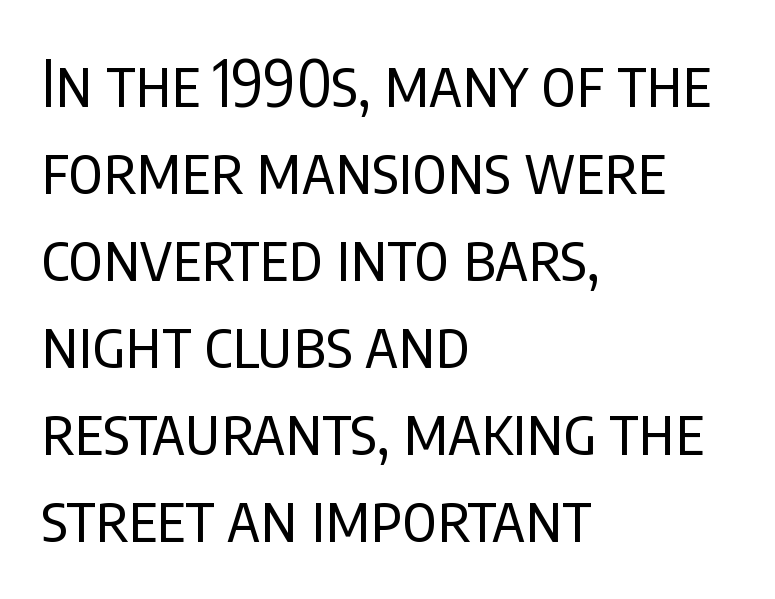
Q: Is the text bold? A: No.
Q: Is the text italic (slanted)? A: No, it is upright.
Q: Is the typeface a serif or a sans-serif typeface? A: Sans-serif.
Q: Is the text underlined? A: No.
Q: How is the paragraph aligned? A: Left-aligned.
Q: Is the spacing between letters normal or unusually wide? A: Normal.
Q: Is the spacing between lines tight, normal or loose? A: Normal.
Q: Width (condensed, normal, or wide)? A: Condensed.
Q: Stroke contrast? A: Low.
Q: x-height? A: Large.
Q: Monospaced? A: No.
